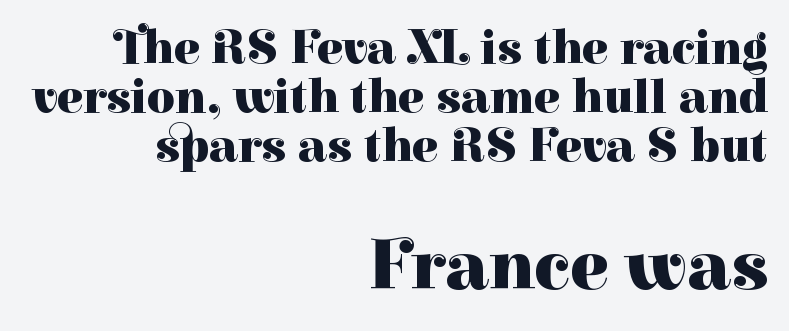
The image shows 72 px heavy serif type, upright; set right-aligned, tight line spacing (1.02x), normal letter spacing, not underlined; the second (bottom) block is 1.5x larger; high stroke contrast and a medium x-height.
